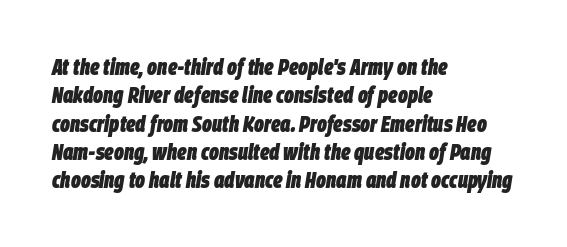
Q: Is the text bold? A: Yes.
Q: Is the text italic (slanted)? A: Yes, it leans right by about 9 degrees.
Q: Is the text underlined? A: No.
Q: How is the paragraph aligned? A: Left-aligned.
Q: Is the spacing between letters normal or unusually wide? A: Normal.
